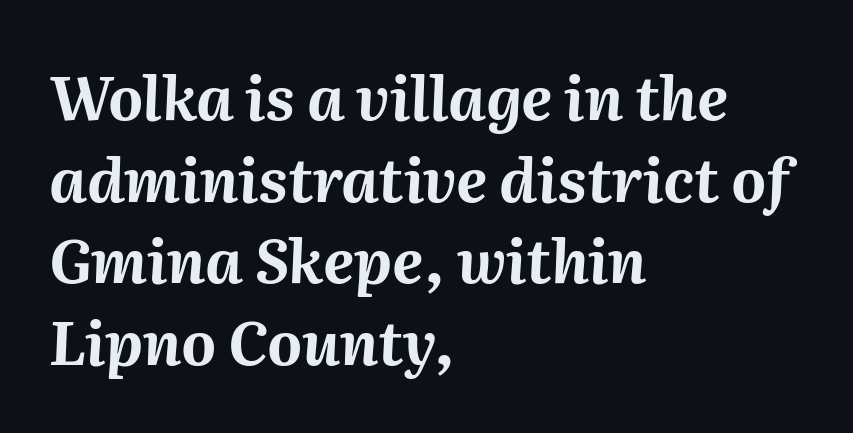
Q: Is the text bold? A: Yes.
Q: Is the text italic (slanted)? A: Yes, it leans right by about 2 degrees.
Q: Is the text underlined? A: No.
Q: How is the paragraph aligned? A: Left-aligned.
Q: Is the spacing between letters normal or unusually wide? A: Normal.
Q: Is the spacing between lines tight, normal or loose? A: Normal.
Q: Width (condensed, normal, or wide)? A: Normal.
Q: Stroke contrast? A: Medium.
Q: x-height? A: Medium.
Q: Monospaced? A: No.
